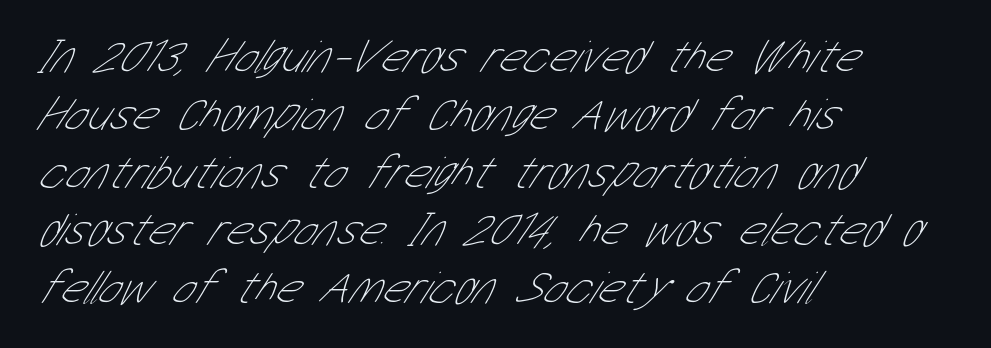
These glyphs show unthickened strokes, regular width or finer. The text was rendered using a sans face with plain stroke endings. The setting favours the left margin, as ordinary paragraphs usually do. Check the space under the baseline: it is left empty. Think of a printed novel: that variable character pitch is what you see here. Compared with typical body copy, the letter spacing here is the same.
